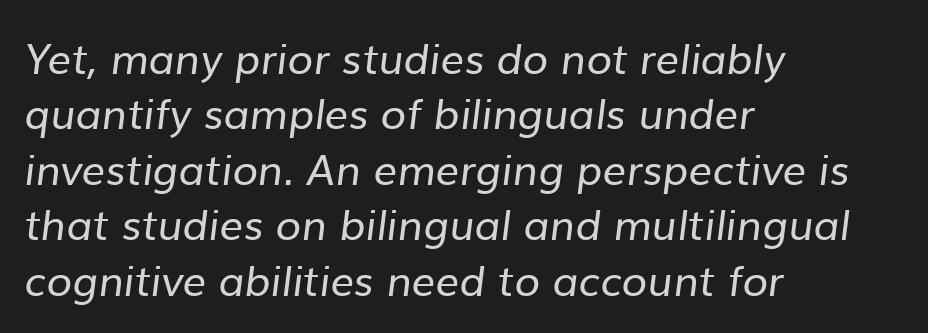
{"serif": "no", "bold": "no", "weight": "regular", "width": "normal", "stroke_contrast": "low", "x_height": "medium", "monospaced": "no", "underline": "no", "align": "left", "line_spacing": "normal", "line_spacing_ratio": 1.32, "letter_spacing": "normal", "letter_spacing_em": 0.0, "glyph_px": 42}
